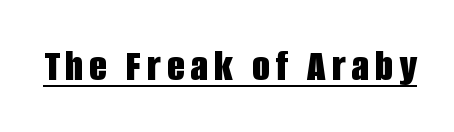
{"serif": "no", "italic": "no", "bold": "yes", "weight": "bold", "width": "condensed", "stroke_contrast": "low", "x_height": "large", "monospaced": "no", "underline": "yes", "glyph_px": 46}
